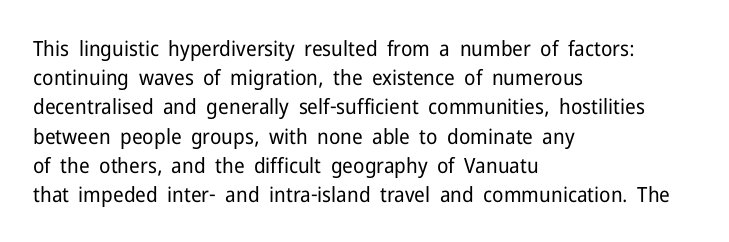
{"italic": "no", "bold": "no", "underline": "no", "align": "left", "line_spacing": "normal", "line_spacing_ratio": 1.39, "letter_spacing": "normal", "letter_spacing_em": 0.0, "glyph_px": 21}
